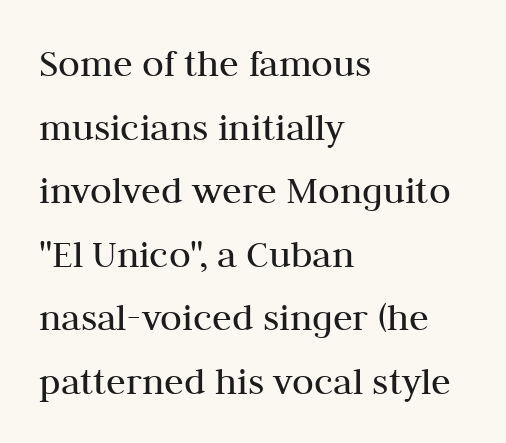
The image shows 40 px regular-weight serif type, upright; set left-aligned, normal line spacing (1.59x), normal letter spacing, not underlined; medium stroke contrast and a medium x-height.
